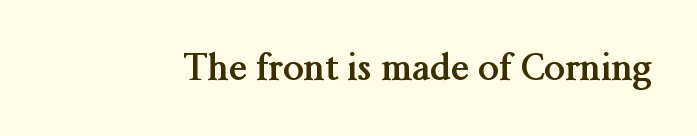
Q: Is the text bold? A: Yes.
Q: Is the text italic (slanted)? A: No, it is upright.
Q: Is the typeface a serif or a sans-serif typeface? A: Serif.
Q: Is the text underlined? A: No.
Q: Is the spacing between letters normal or unusually wide? A: Normal.
Q: Width (condensed, normal, or wide)? A: Normal.
Q: Stroke contrast? A: Medium.
Q: x-height? A: Medium.
Q: Monospaced? A: No.
